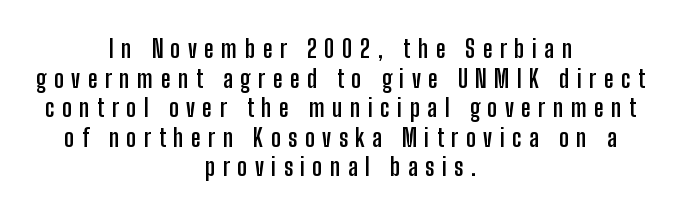
The image shows 24 px bold type, upright; set centered, line spacing 1.23x, unusually wide letter spacing (+0.31 em), not underlined.
